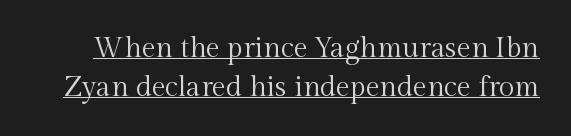
The image shows 28 px regular-weight serif type, upright; set normal line spacing (1.38x), normal letter spacing, underlined; a medium x-height.
